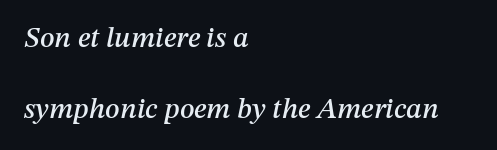
Q: Is the text italic (slanted)? A: Yes, it leans right by about 12 degrees.
Q: Is the text underlined? A: No.
Q: How is the paragraph aligned? A: Left-aligned.
Q: Is the spacing between letters normal or unusually wide? A: Normal.
Q: Is the spacing between lines tight, normal or loose? A: Loose.
Q: Width (condensed, normal, or wide)? A: Normal.
Q: Stroke contrast? A: Medium.
Q: x-height? A: Medium.
Q: Monospaced? A: No.
